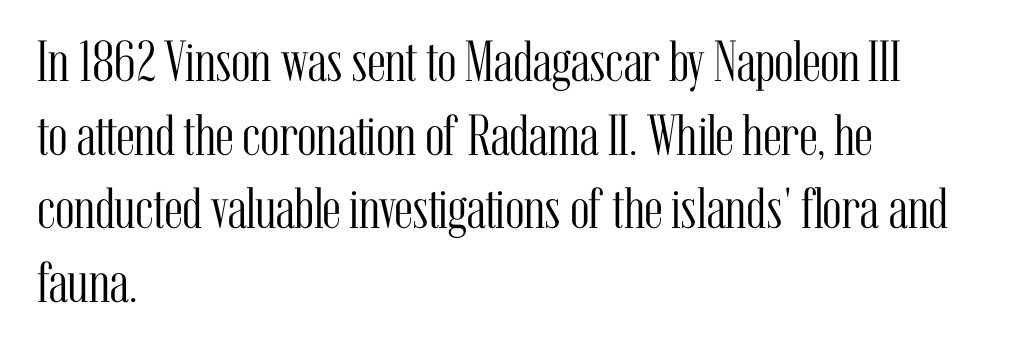
The image shows 58 px light, condensed serif type, upright; set left-aligned, normal line spacing (1.27x), normal letter spacing, not underlined; medium stroke contrast and a medium x-height.
